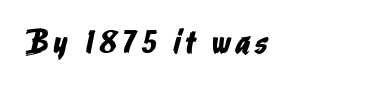
Q: Is the typeface a serif or a sans-serif typeface? A: Sans-serif.
Q: Is the text underlined? A: No.
Q: Width (condensed, normal, or wide)? A: Condensed.
Q: Stroke contrast? A: Low.
Q: x-height? A: Medium.
Q: Monospaced? A: No.
